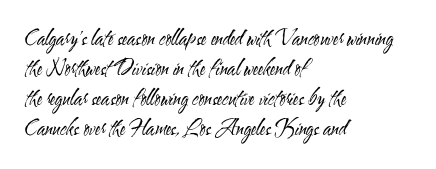
The image shows 20 px text type; set left-aligned, normal line spacing (1.5x), normal letter spacing, not underlined.
